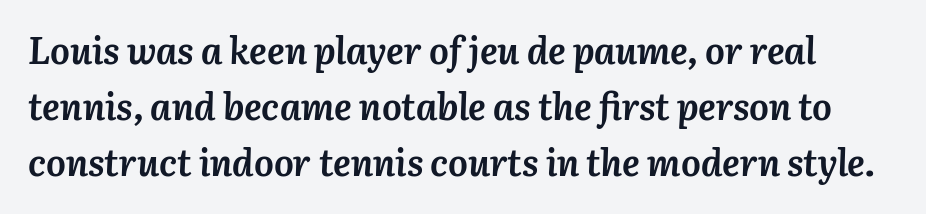
Beneath every word, the page is bare. The passage shown leans; its letterforms are oblique. Summary of vertical rhythm: regular, with standard interline spacing. Spacing verdict: proportional, widths tailored to each character. The face used here has the dense, thick strokes of a bold. The horizontal fit of the characters is conventional and even.
